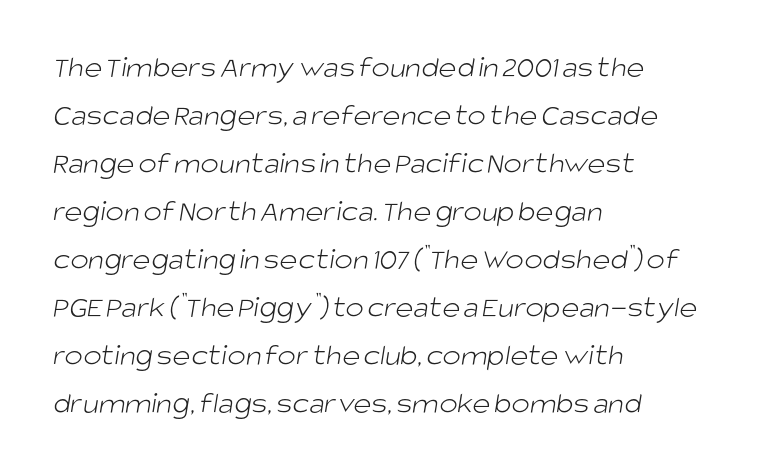
The image shows 31 px light sans-serif type; set left-aligned, normal line spacing (1.55x), normal letter spacing, not underlined; low stroke contrast and a large x-height.
